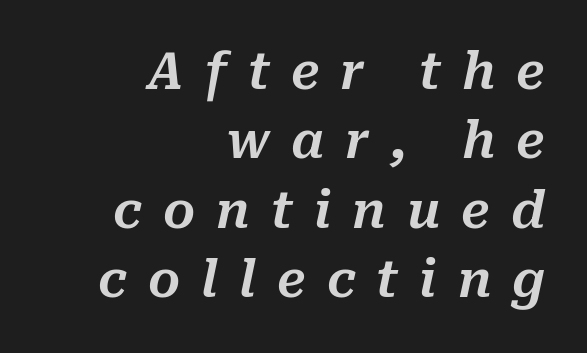
Q: Is the text italic (slanted)? A: Yes, it leans right by about 10 degrees.
Q: Is the text underlined? A: No.
Q: How is the paragraph aligned? A: Right-aligned.
Q: Is the spacing between letters normal or unusually wide? A: Unusually wide.
Q: Is the spacing between lines tight, normal or loose? A: Normal.
Q: Width (condensed, normal, or wide)? A: Normal.
Q: Stroke contrast? A: Medium.
Q: x-height? A: Medium.
Q: Monospaced? A: No.
